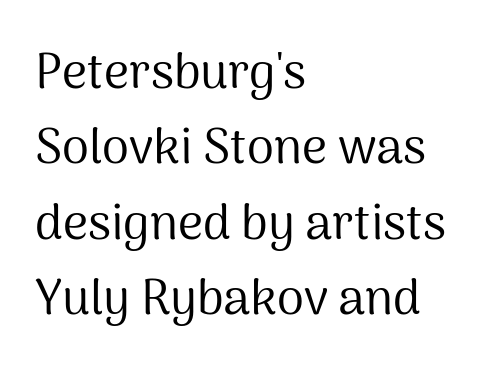
{"serif": "no", "italic": "no", "bold": "no", "weight": "regular", "width": "normal", "stroke_contrast": "medium", "x_height": "medium", "monospaced": "no", "underline": "no", "align": "left", "line_spacing": "normal", "line_spacing_ratio": 1.54, "letter_spacing": "normal", "letter_spacing_em": 0.0, "glyph_px": 49}
